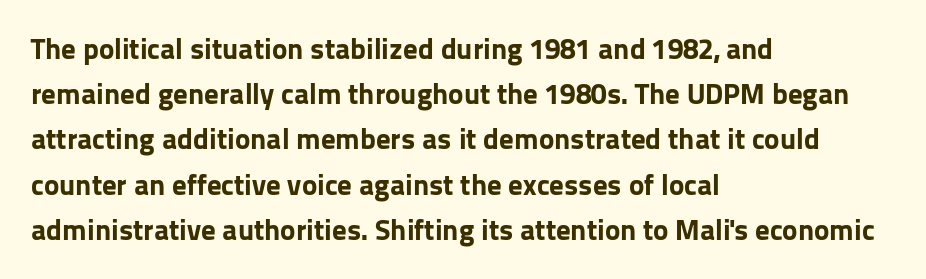
The image shows 29 px bold sans-serif type, upright; set left-aligned, normal line spacing (1.56x), normal letter spacing, not underlined; low stroke contrast and a medium x-height.
